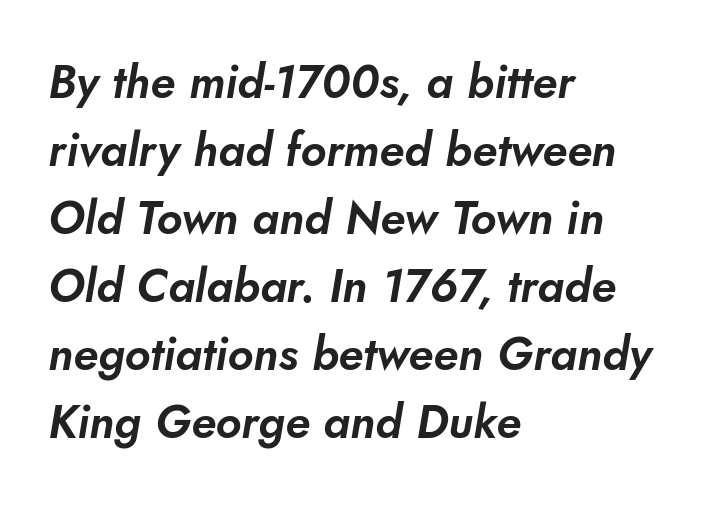
Q: Is the typeface a serif or a sans-serif typeface? A: Sans-serif.
Q: Is the text underlined? A: No.
Q: How is the paragraph aligned? A: Left-aligned.
Q: Is the spacing between letters normal or unusually wide? A: Normal.
Q: Is the spacing between lines tight, normal or loose? A: Normal.
Q: Width (condensed, normal, or wide)? A: Normal.
Q: Stroke contrast? A: Low.
Q: x-height? A: Small.
Q: Monospaced? A: No.
